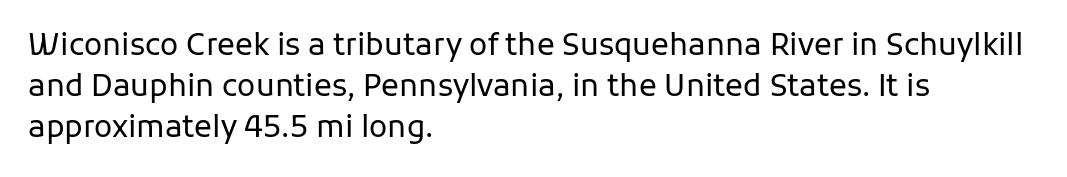
Characters remain perfectly vertical along every line. Stem width sits at or under what a default text font uses. Only glyphs here, with clear space below each row. The vertical gap from one line to the next is medium. Each letter keeps its own natural width here, so spacing adapts to shape.
